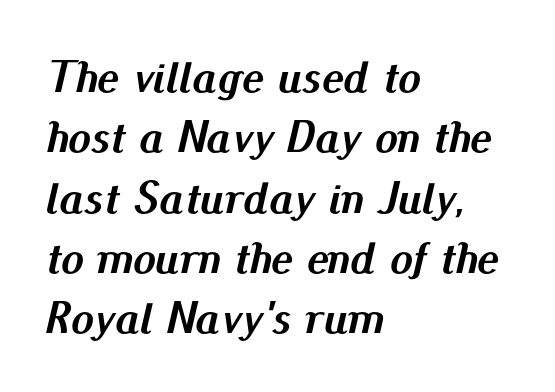
Short and long lines alike share a common starting point at left. The rendering uses natural spacing where letterforms have individual widths. Slant detected: the letters are inclined. Quick note: interline space is typical.
